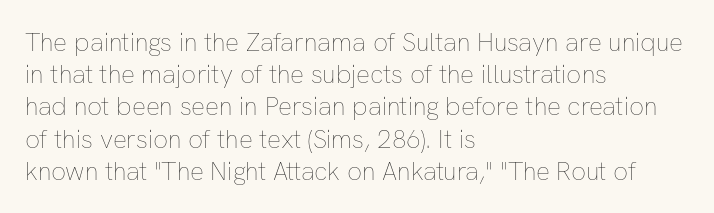
Q: Is the text bold? A: No.
Q: Is the text italic (slanted)? A: No, it is upright.
Q: Is the text underlined? A: No.
Q: How is the paragraph aligned? A: Left-aligned.
Q: Is the spacing between letters normal or unusually wide? A: Normal.
